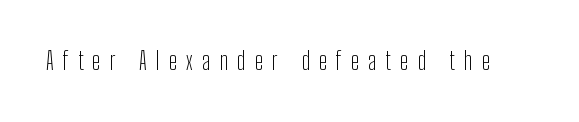
Q: Is the text bold? A: No.
Q: Is the text italic (slanted)? A: No, it is upright.
Q: Is the text underlined? A: No.
Q: Is the spacing between letters normal or unusually wide? A: Unusually wide.
